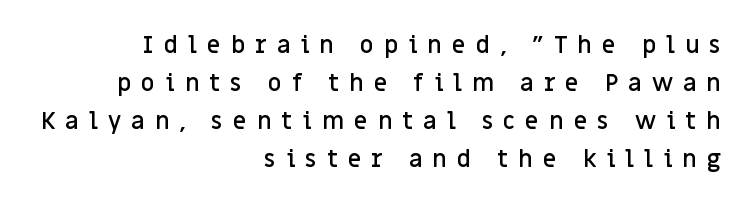
{"italic": "no", "bold": "semi", "underline": "no", "align": "right", "line_spacing": "normal", "line_spacing_ratio": 1.59, "letter_spacing": "wide", "letter_spacing_em": 0.41, "glyph_px": 24}
